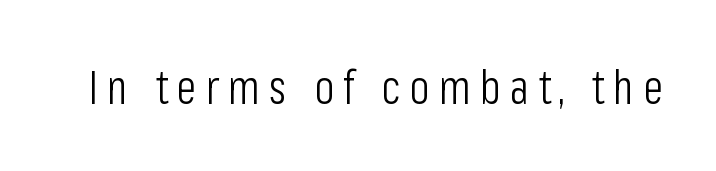
Caption: face not bold, strokes unweighted. Each letter keeps its own natural width here, so spacing adapts to shape. When letters stand straight like this, we call the style roman or upright. A clean baseline with only descenders dipping below it. Look at the bottom of the vertical strokes: they stop flat, with no serifs.
